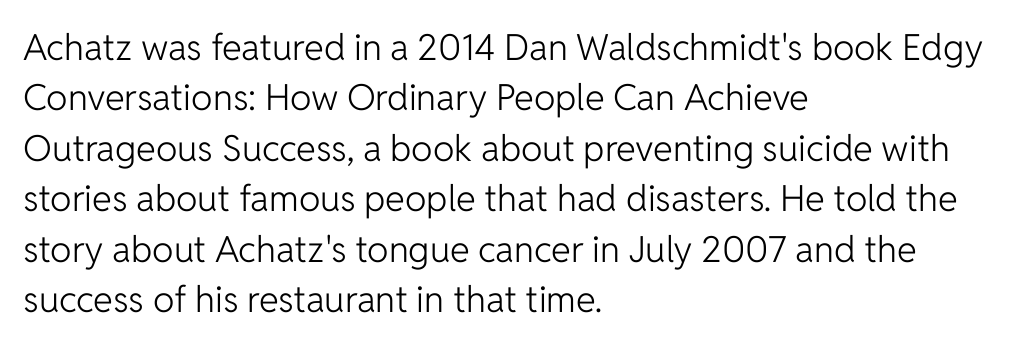
How would I describe the line gaps? Plain and ordinary. Every character sits straight up, as roman type does. The letters look calm and open, with moderate or lighter stems. Nobody touched the tracking dial on this one. Note the varied advance widths — an 'i' is clearly narrower than an 'm'. If you drew a ruler down the left edge, every line would touch it.
